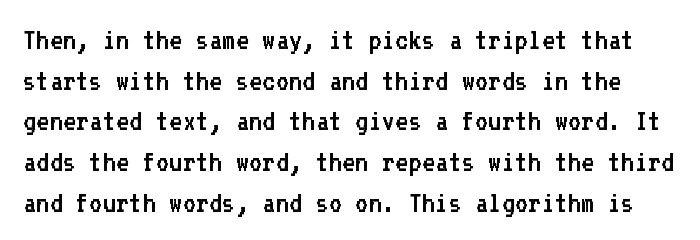
Every stem runs plumb, perpendicular to the baseline. The face used here is a sans, in the tradition of grotesques and geometrics. Counters stay open thanks to moderate or lighter strokes. Is the letter spacing exaggerated? No — it looks like the ordinary default.
